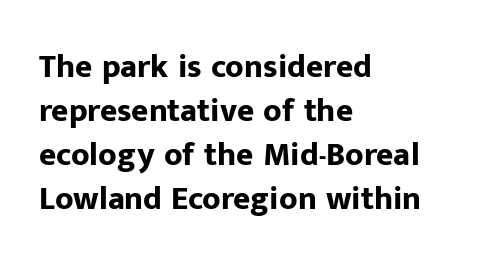
Q: Is the text bold? A: Yes.
Q: Is the text italic (slanted)? A: No, it is upright.
Q: Is the typeface a serif or a sans-serif typeface? A: Sans-serif.
Q: Is the text underlined? A: No.
Q: How is the paragraph aligned? A: Left-aligned.
Q: Is the spacing between letters normal or unusually wide? A: Normal.
Q: Is the spacing between lines tight, normal or loose? A: Normal.
Q: Width (condensed, normal, or wide)? A: Normal.
Q: Stroke contrast? A: Low.
Q: x-height? A: Medium.
Q: Monospaced? A: No.
